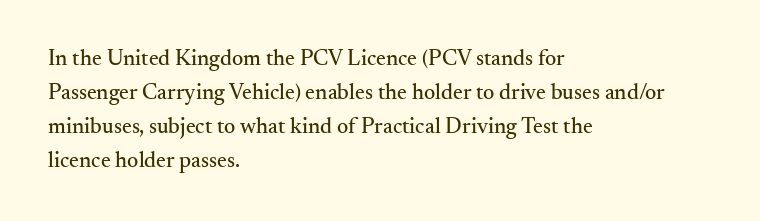
{"italic": "no", "underline": "no", "align": "left", "line_spacing": "normal", "line_spacing_ratio": 1.54, "letter_spacing": "normal", "letter_spacing_em": 0.0, "glyph_px": 22}
